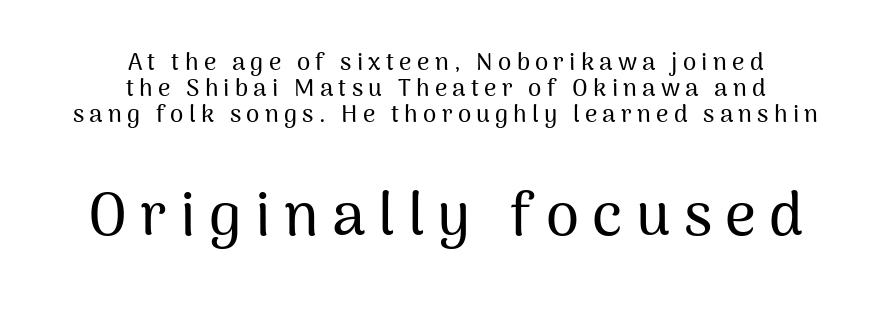
There is plenty of visible air inserted between adjacent glyphs. The lettering stays uniformly vertical, giving the passage a roman look. Proportional: the letters do not fall into vertical columns. If you squint, the bottom block still reads clearly — it's the larger of the two. The type family on display is of the sans-serif kind. Words float on clear page, feet unadorned.
